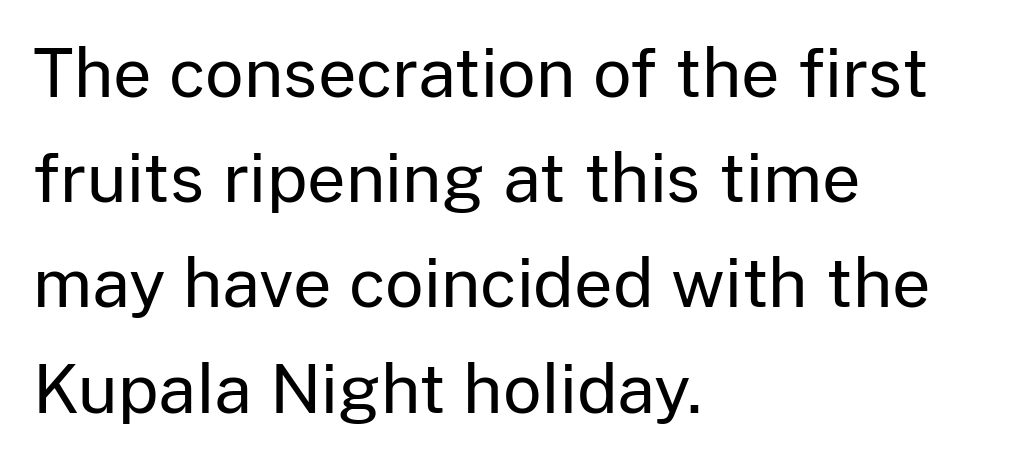
{"serif": "no", "italic": "no", "bold": "no", "weight": "regular", "width": "normal", "stroke_contrast": "low", "x_height": "medium", "monospaced": "no", "underline": "no", "align": "left", "line_spacing": "normal", "line_spacing_ratio": 1.57, "letter_spacing": "normal", "letter_spacing_em": 0.0, "glyph_px": 67}
